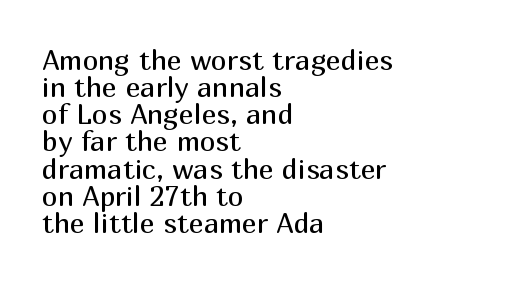
Q: Is the text bold? A: No.
Q: Is the text italic (slanted)? A: No, it is upright.
Q: Is the typeface a serif or a sans-serif typeface? A: Sans-serif.
Q: Is the text underlined? A: No.
Q: How is the paragraph aligned? A: Left-aligned.
Q: Is the spacing between letters normal or unusually wide? A: Normal.
Q: Is the spacing between lines tight, normal or loose? A: Tight.
Q: Width (condensed, normal, or wide)? A: Normal.
Q: Stroke contrast? A: Medium.
Q: x-height? A: Medium.
Q: Monospaced? A: No.
